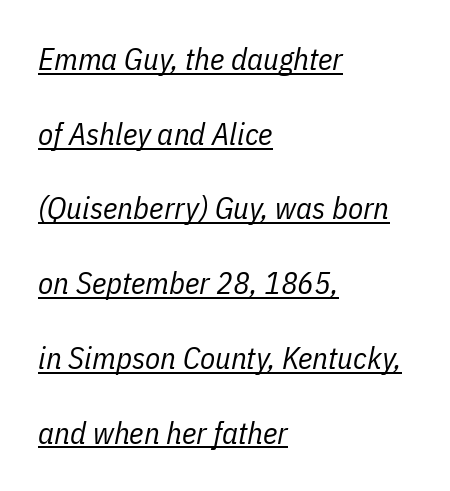
{"italic": "yes", "lean": "right", "slant_degrees": 11, "bold": "no", "weight": "regular", "width": "condensed", "stroke_contrast": "low", "x_height": "medium", "monospaced": "no", "underline": "yes", "align": "left", "line_spacing": "loose", "line_spacing_ratio": 2.41, "letter_spacing": "normal", "letter_spacing_em": 0.0, "glyph_px": 31}
